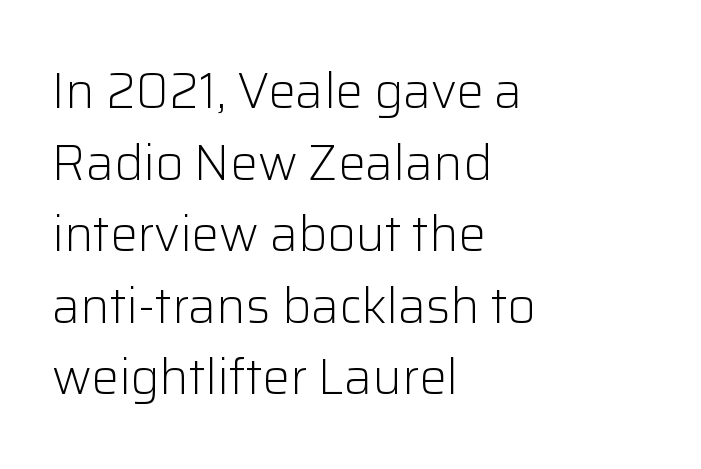
The rendering keeps characters at their native spacing. Any mark beneath the type? The region is blank. Note the varied advance widths — an 'i' is clearly narrower than an 'm'. A classic flush-left, rag-right setting is used for this passage. Unlike a traditional serif, this face leaves its strokes unadorned. No chunkiness to these letters — they're not bold.
